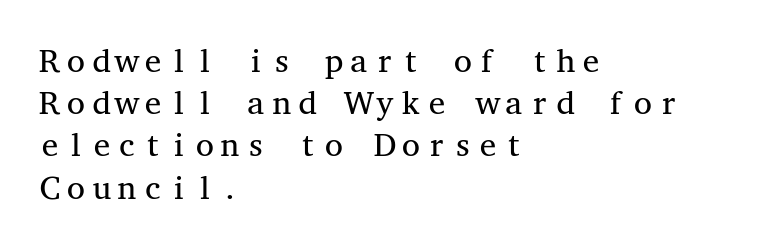
{"serif": "yes", "italic": "no", "bold": "no", "weight": "regular", "width": "wide", "stroke_contrast": "medium", "x_height": "medium", "monospaced": "yes", "underline": "no", "align": "left", "line_spacing": "normal", "line_spacing_ratio": 1.28, "letter_spacing": "normal", "letter_spacing_em": 0.0, "glyph_px": 33}
